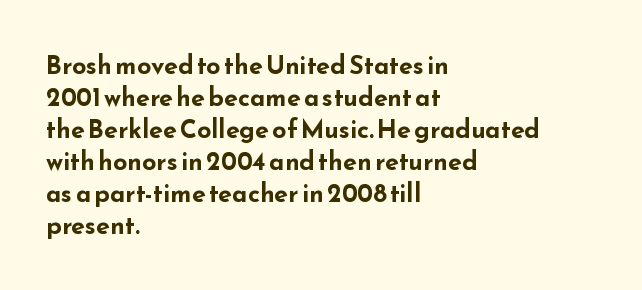
Q: Is the text bold? A: Yes.
Q: Is the text italic (slanted)? A: No, it is upright.
Q: Is the text underlined? A: No.
Q: How is the paragraph aligned? A: Left-aligned.
Q: Is the spacing between letters normal or unusually wide? A: Normal.
Q: Is the spacing between lines tight, normal or loose? A: Normal.
